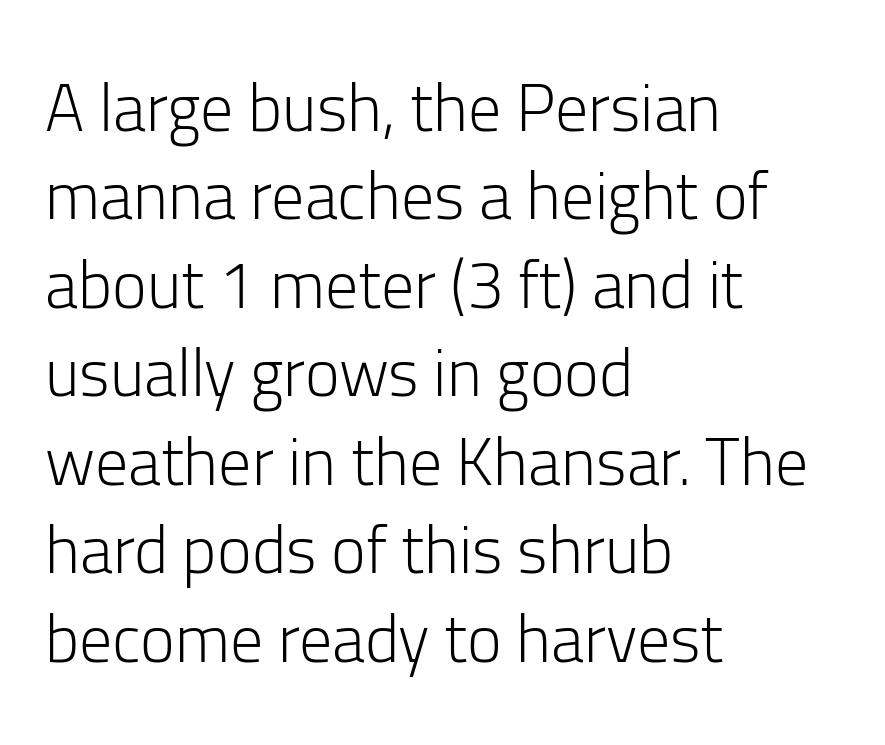
The rendering anchors every line to the left-hand side. Varying glyph widths throughout — classic text-font behaviour. The type is set solid horizontally, with unmodified tracking. This sample uses an upright cut, with every glyph sitting square on the baseline. Serif or sans? Sans — the stroke terminals are bare.
